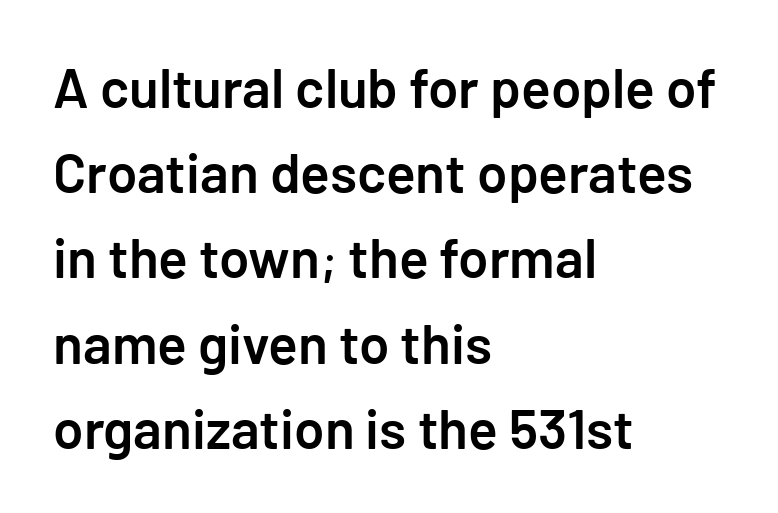
The image shows 55 px semibold sans-serif type, upright; set left-aligned, normal line spacing (1.55x), normal letter spacing, not underlined; low stroke contrast and a medium x-height.
